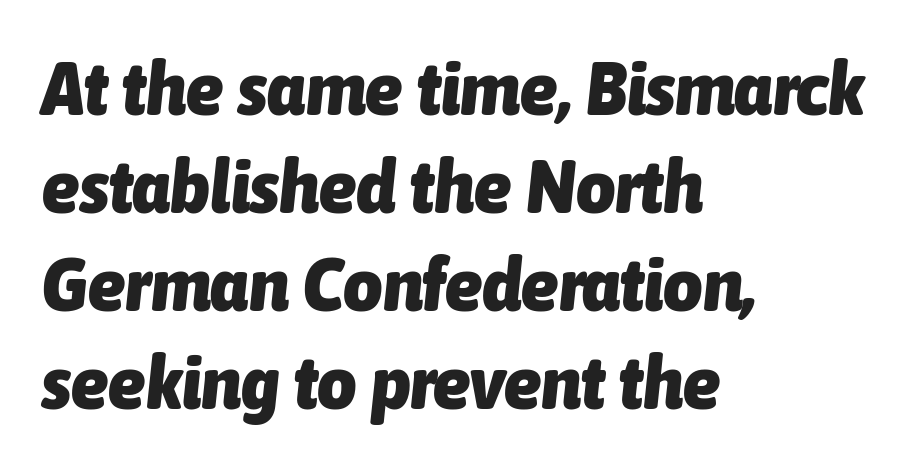
The image shows 76 px heavy, condensed type, italic (leaning right); set left-aligned, normal line spacing (1.29x), normal letter spacing, not underlined; low stroke contrast and a medium x-height.
